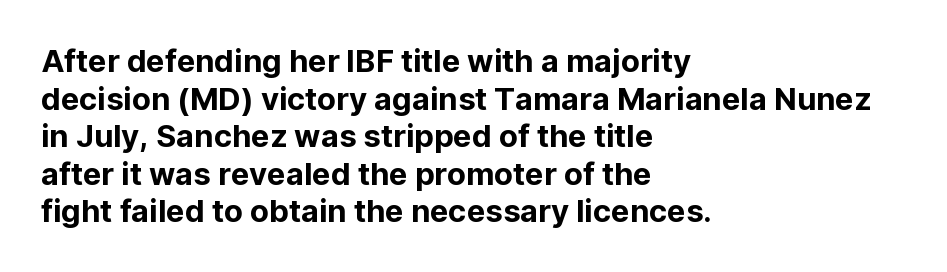
The image shows 31 px sans-serif type, upright; set left-aligned, line spacing 1.21x, normal letter spacing, not underlined; low stroke contrast and a medium x-height.
